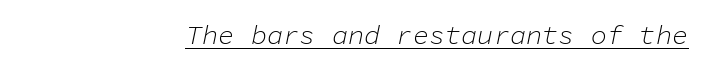
The image shows 27 px text type, italic (leaning right); set right-aligned, normal letter spacing, underlined.
